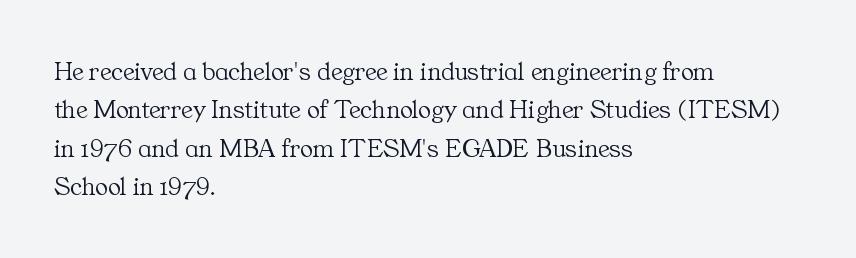
Q: Is the text bold? A: No.
Q: Is the text italic (slanted)? A: No, it is upright.
Q: Is the text underlined? A: No.
Q: How is the paragraph aligned? A: Left-aligned.
Q: Is the spacing between letters normal or unusually wide? A: Normal.
Q: Is the spacing between lines tight, normal or loose? A: Normal.
